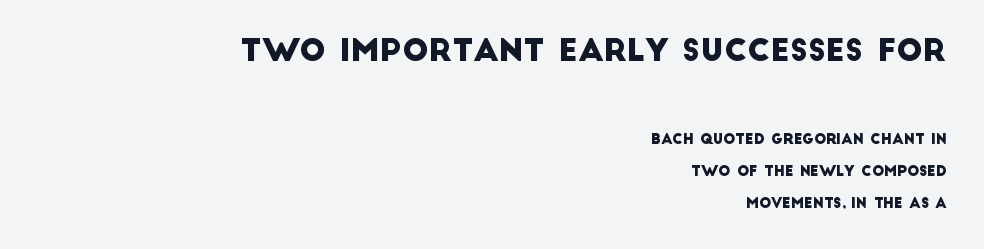
The image shows 31 px sans-serif type; set right-aligned, loose line spacing (2.29x), normal letter spacing, not underlined; the first (top) block is 2.21x larger; low stroke contrast and a large x-height.
